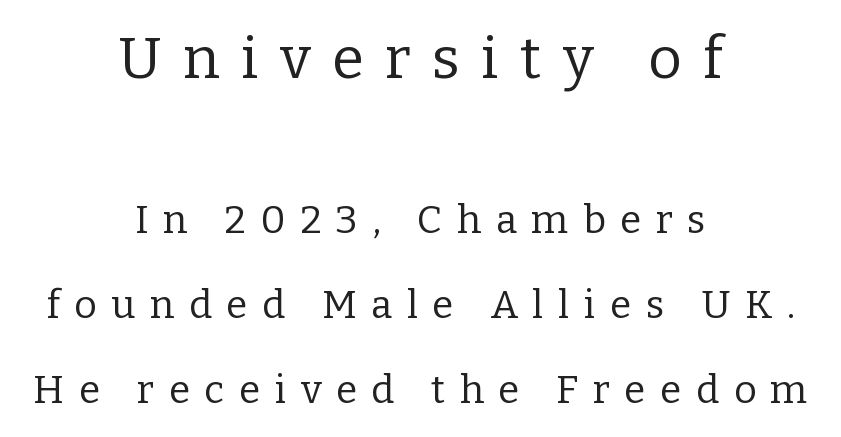
{"serif": "yes", "italic": "no", "bold": "no", "weight": "regular", "width": "normal", "stroke_contrast": "low", "x_height": "medium", "monospaced": "no", "underline": "no", "align": "center", "line_spacing": "loose", "line_spacing_ratio": 2.18, "letter_spacing": "wide", "letter_spacing_em": 0.37, "larger_block": "first", "size_ratio": 1.49, "glyph_px": 58}
